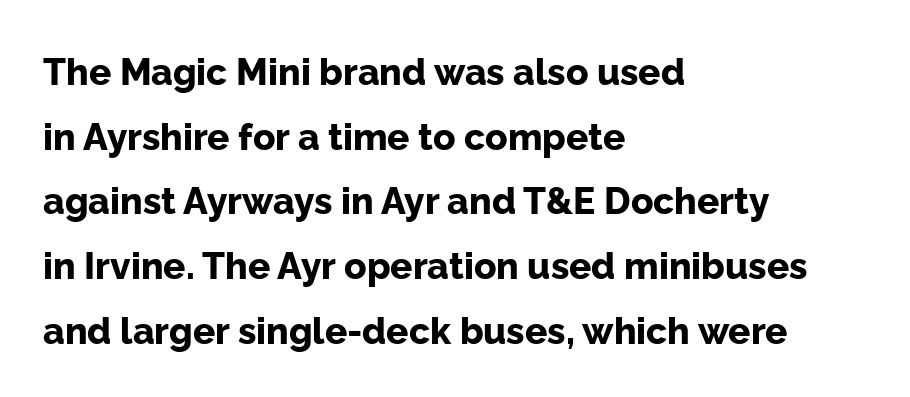
Q: Is the text bold? A: Yes.
Q: Is the text italic (slanted)? A: No, it is upright.
Q: Is the typeface a serif or a sans-serif typeface? A: Sans-serif.
Q: Is the text underlined? A: No.
Q: How is the paragraph aligned? A: Left-aligned.
Q: Is the spacing between letters normal or unusually wide? A: Normal.
Q: Width (condensed, normal, or wide)? A: Normal.
Q: Stroke contrast? A: Low.
Q: x-height? A: Medium.
Q: Monospaced? A: No.
